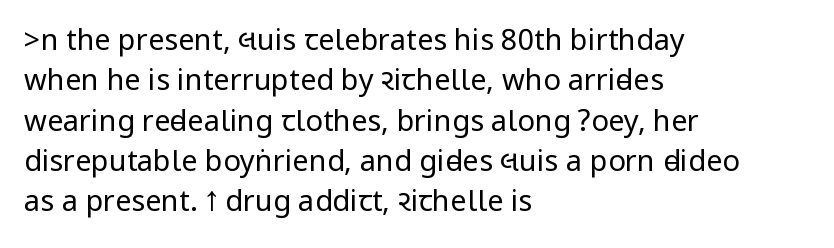
The characters display no serif detailing; their extremities are plain. Where is the straight margin? On the left. Words appear dense and cohesive because spacing is normal. Is this a heavy cut? Hardly; it is regular or lighter. Interline gaps are of average width in this sample.
